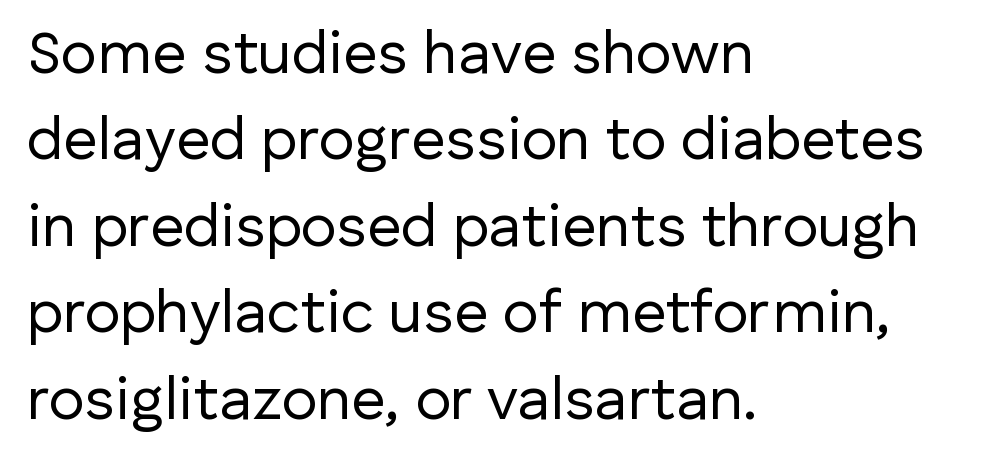
{"serif": "no", "italic": "no", "bold": "no", "weight": "regular", "width": "normal", "stroke_contrast": "low", "x_height": "medium", "monospaced": "no", "underline": "no", "align": "left", "line_spacing": "normal", "line_spacing_ratio": 1.44, "letter_spacing": "normal", "letter_spacing_em": 0.0, "glyph_px": 60}
